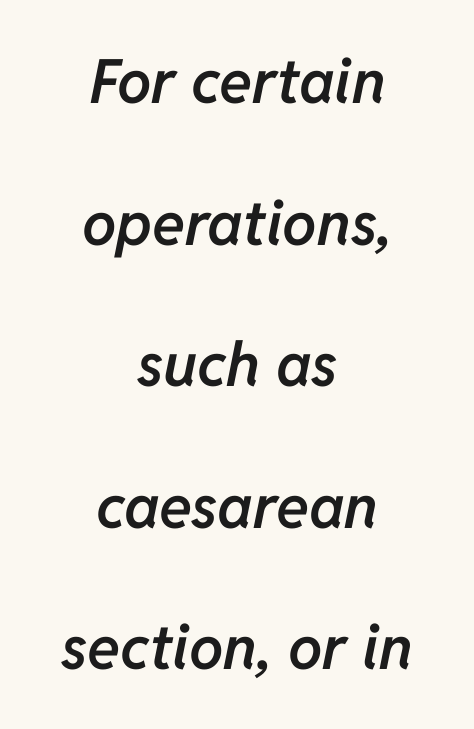
Type without underlining. Students, observe: this is what heavily led, spacious text looks like. If you drew a line through each stem, it would be angled. Proportional: the letters do not fall into vertical columns. Compared with an ordinary text face, these strokes are moderately heavier — a semibold. These lines keep a tight, regular rhythm from letter to letter.
